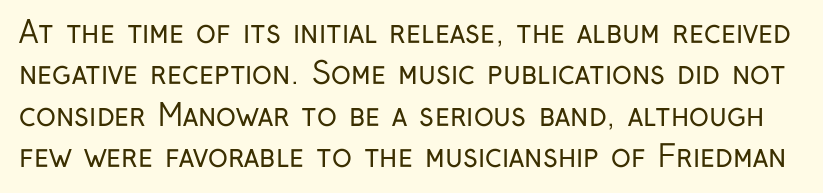
Counters stay open thanks to moderate or lighter strokes. The rendering uses natural spacing where letterforms have individual widths. In terms of letterspacing, this is plain default setting. Does the leading feel generous? No, just average.
